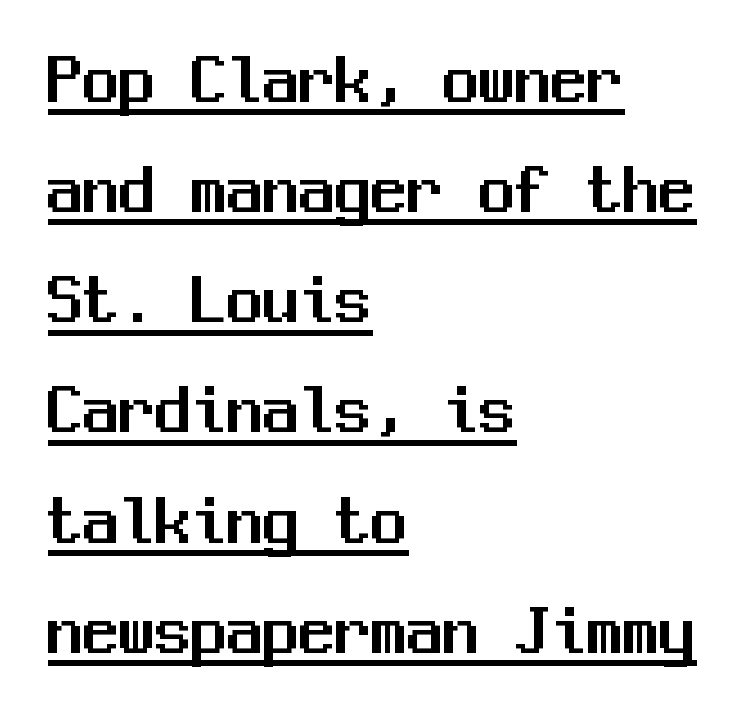
The image shows 72 px sans-serif type, upright, monospaced; set left-aligned, normal line spacing (1.53x), normal letter spacing, underlined; medium stroke contrast and a medium x-height.
